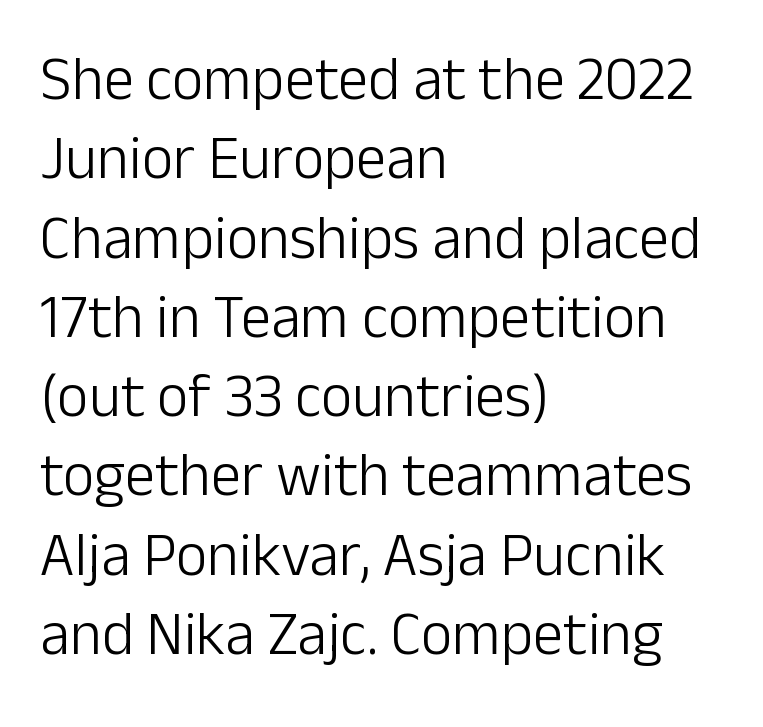
The axis of the letterforms is exactly vertical. Underline: absent. To sum up the face: it is a sans, with no serifs. Horizontally, the lines are justified to the leading edge only. Looks like regular typesetting: each glyph gets only the width it needs. Line spacing here is normal.
